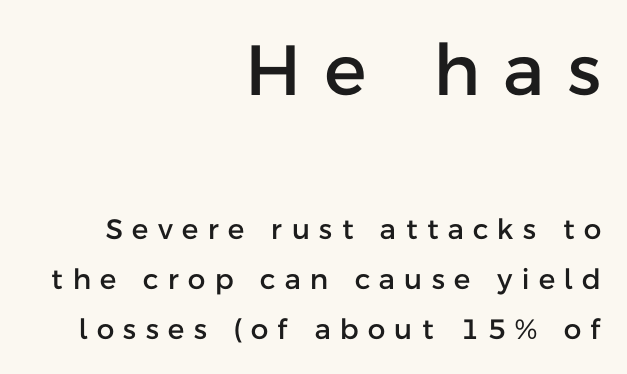
All the whitespace from short lines collects on the left. Unmarked baselines from the first word to the last. This is sans-serif lettering, the kind often seen on screens and signage. Varying glyph widths throughout — classic text-font behaviour. Words appear elongated and porous because spacing is wide. Nope, not italic — everything's standing straight.
